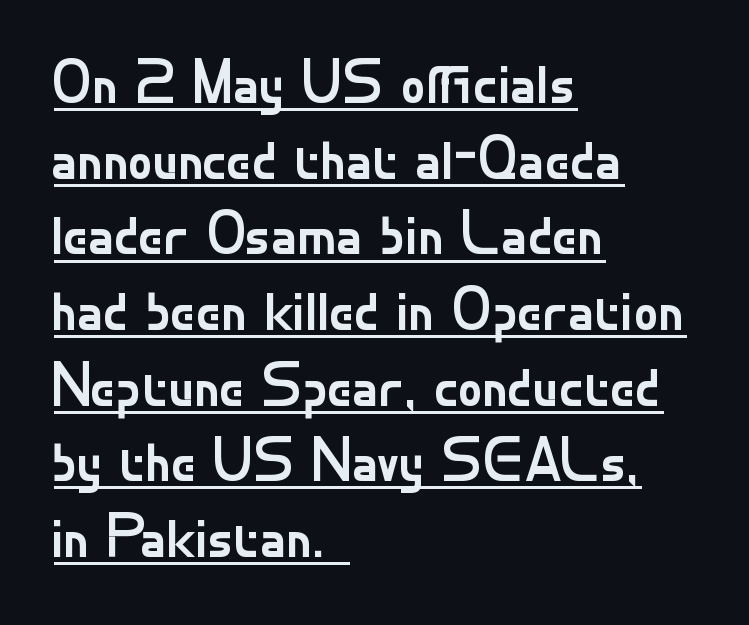
The face used here is rendered with its standard letterfit. Like a heading marked for emphasis, these lines bear an underscore. Check where the strokes stop: nothing finishes them off — pure sans. You can tell it's not italic because the verticals are truly vertical.
